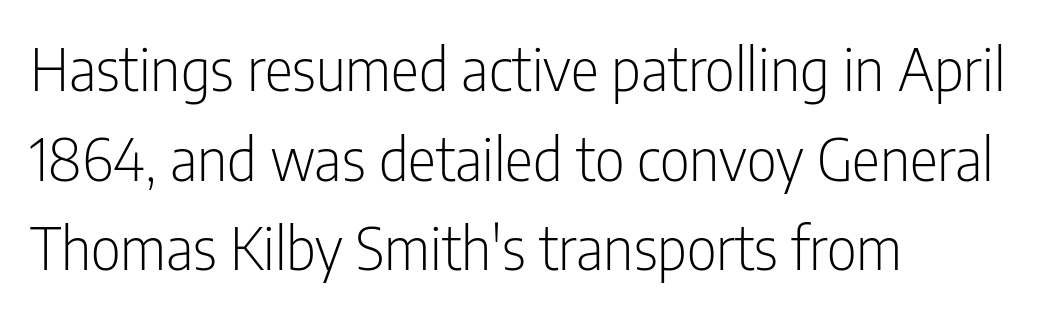
{"serif": "no", "italic": "no", "bold": "no", "weight": "light", "width": "condensed", "stroke_contrast": "low", "x_height": "medium", "monospaced": "no", "underline": "no", "align": "left", "line_spacing": "normal", "line_spacing_ratio": 1.52, "letter_spacing": "normal", "letter_spacing_em": 0.0, "glyph_px": 59}
